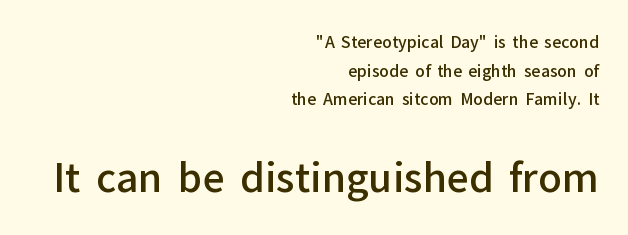
Glance below the letters and you will spot only blank space. Visually, the bottom section dominates because its glyphs are scaled up. Note the varied advance widths — an 'i' is clearly narrower than an 'm'. Caption: standard tracking, unaltered. Italic: no, the glyphs are upright roman.
